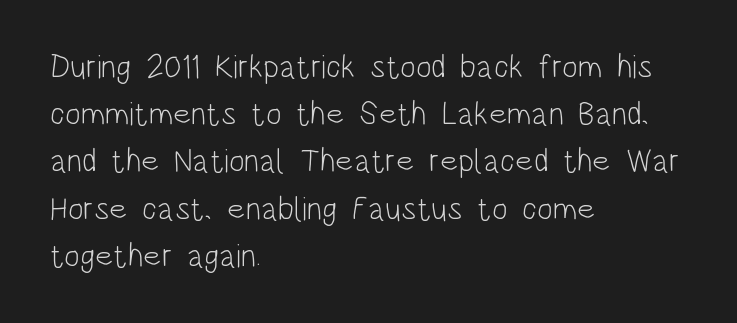
Is there much room between lines? A standard amount, neither cramped nor airy. The letters stand upright; this is a roman face. What stands out about the letter spacing? Nothing — it is the standard amount. A student would call this left alignment; a typographer would say flush left, rag right. The space directly below the letters is spotless.
